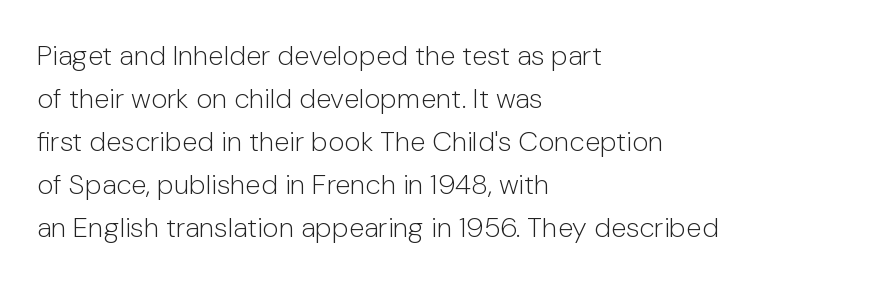
Q: Is the text bold? A: No.
Q: Is the text italic (slanted)? A: No, it is upright.
Q: Is the typeface a serif or a sans-serif typeface? A: Sans-serif.
Q: Is the text underlined? A: No.
Q: How is the paragraph aligned? A: Left-aligned.
Q: Is the spacing between letters normal or unusually wide? A: Normal.
Q: Is the spacing between lines tight, normal or loose? A: Normal.
Q: Width (condensed, normal, or wide)? A: Normal.
Q: Stroke contrast? A: Low.
Q: x-height? A: Medium.
Q: Monospaced? A: No.
